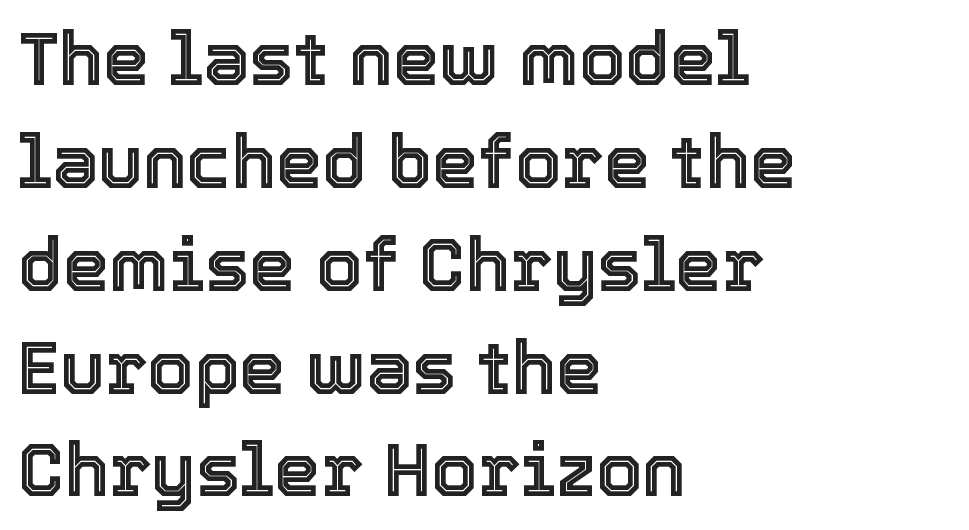
The designer left line spacing at the default. A student would call this left alignment; a typographer would say flush left, rag right. If you drew a line through each stem, it would be perfectly vertical. Do the characters align in a grid? No, the font is proportional. Nothing unusual about the tracking: characters are spaced as the font intends.
